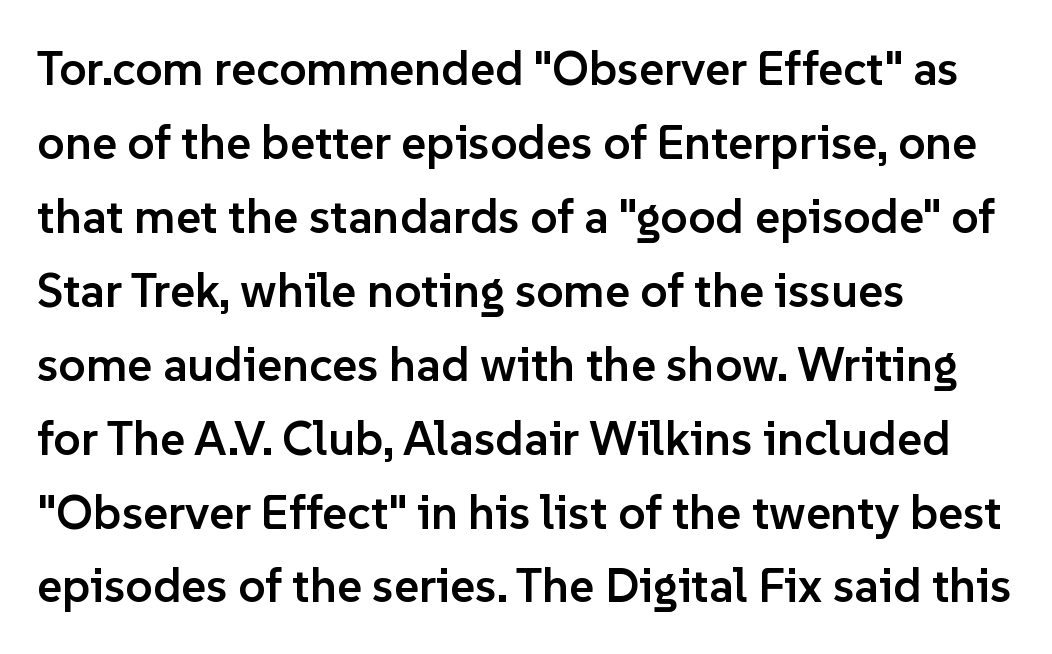
Alignment: flush left. The rows are spaced the way most documents space them. Is this a sans? Yes — the strokes have no serifs. This sample uses plain, unmodified letter spacing.
